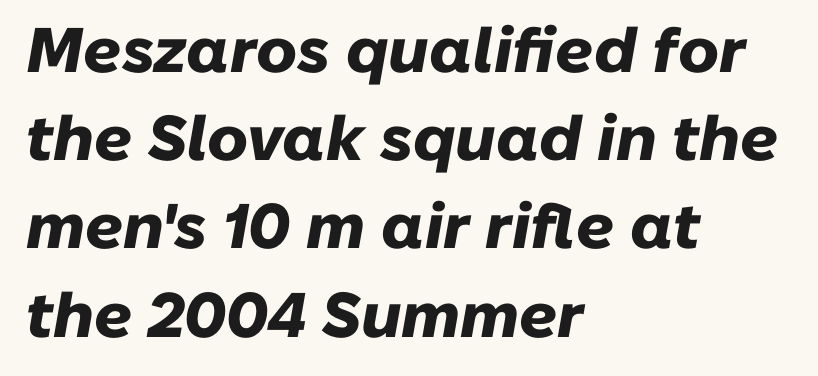
Q: Is the text bold? A: Yes.
Q: Is the text italic (slanted)? A: Yes, it leans right by about 10 degrees.
Q: Is the text underlined? A: No.
Q: How is the paragraph aligned? A: Left-aligned.
Q: Is the spacing between letters normal or unusually wide? A: Normal.
Q: Is the spacing between lines tight, normal or loose? A: Normal.
Q: Width (condensed, normal, or wide)? A: Normal.
Q: Stroke contrast? A: Low.
Q: x-height? A: Medium.
Q: Monospaced? A: No.
